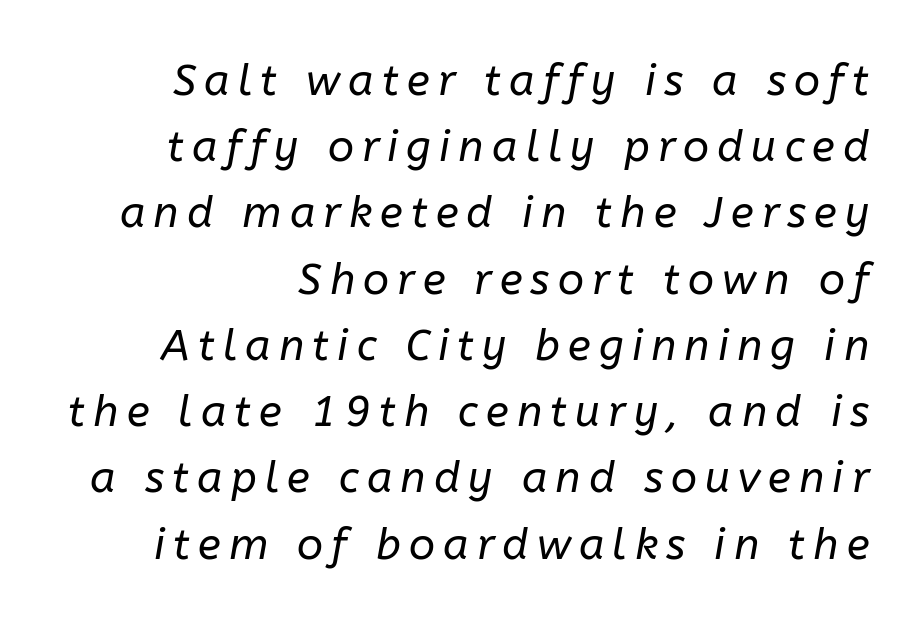
Q: Is the text bold? A: No.
Q: Is the text italic (slanted)? A: Yes, it leans right by about 10 degrees.
Q: Is the text underlined? A: No.
Q: How is the paragraph aligned? A: Right-aligned.
Q: Is the spacing between lines tight, normal or loose? A: Normal.
Q: Width (condensed, normal, or wide)? A: Normal.
Q: Stroke contrast? A: Low.
Q: x-height? A: Medium.
Q: Monospaced? A: No.
